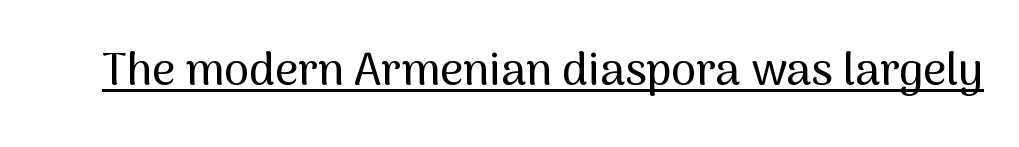
{"serif": "no", "italic": "no", "width": "normal", "stroke_contrast": "medium", "x_height": "medium", "monospaced": "no", "underline": "yes", "letter_spacing": "normal", "letter_spacing_em": 0.0, "glyph_px": 45}
